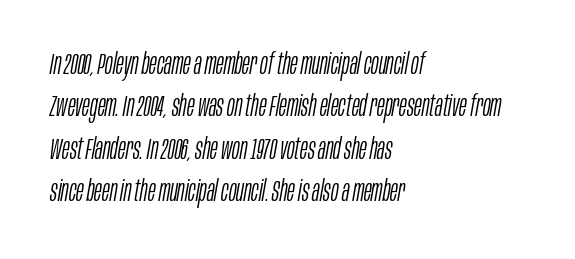
Q: Is the text bold? A: No.
Q: Is the text italic (slanted)? A: Yes, it leans right by about 10 degrees.
Q: Is the text underlined? A: No.
Q: How is the paragraph aligned? A: Left-aligned.
Q: Is the spacing between letters normal or unusually wide? A: Normal.
Q: Is the spacing between lines tight, normal or loose? A: Normal.
Q: Width (condensed, normal, or wide)? A: Condensed.
Q: Stroke contrast? A: Low.
Q: x-height? A: Large.
Q: Monospaced? A: No.
